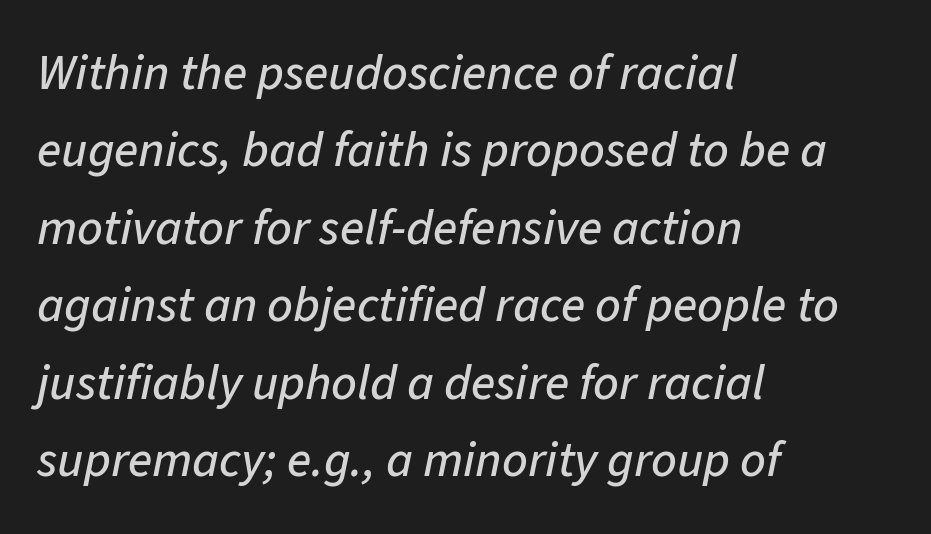
Q: Is the text italic (slanted)? A: Yes, it leans right by about 11 degrees.
Q: Is the text underlined? A: No.
Q: How is the paragraph aligned? A: Left-aligned.
Q: Is the spacing between letters normal or unusually wide? A: Normal.
Q: Is the spacing between lines tight, normal or loose? A: Normal.
Q: Width (condensed, normal, or wide)? A: Normal.
Q: Stroke contrast? A: Low.
Q: x-height? A: Medium.
Q: Monospaced? A: No.
